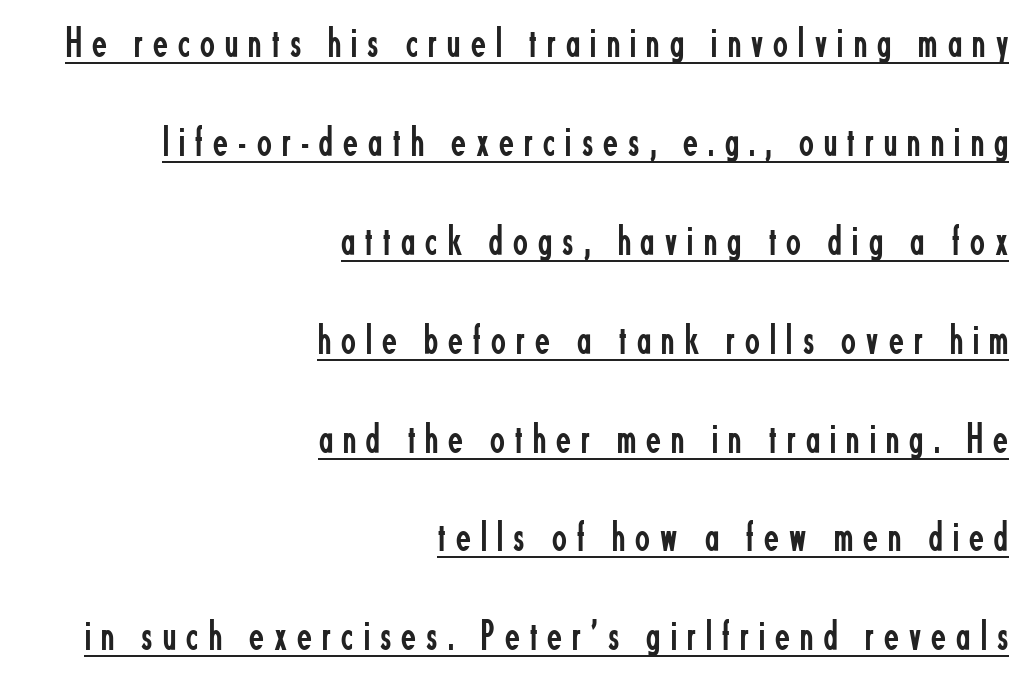
Posture: upright roman. The face used here is proportionally spaced, like ordinary book or web type. The letterforms stand isolated, each surrounded by extra space. This rendering employs a face without finishing strokes, i.e., a sans-serif.
